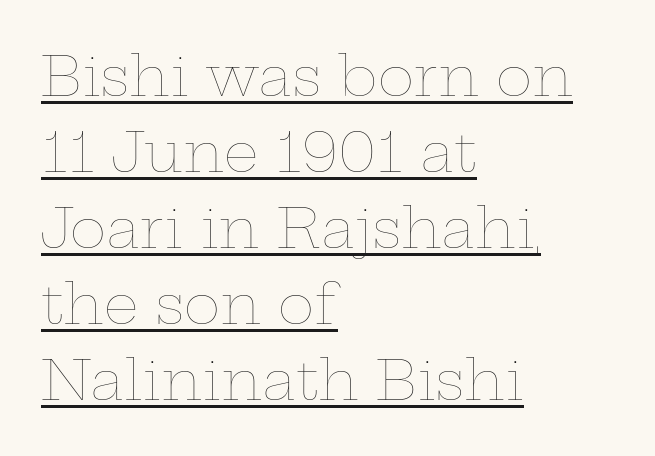
Proportional: the letters do not fall into vertical columns. The line texture is even and compact thanks to regular tracking. Unbolded letterforms with no extra heft. In terms of posture, this sample is upright. The setting favours the left margin, as ordinary paragraphs usually do. Is there an underline? Yes — a line sits under the letters.
